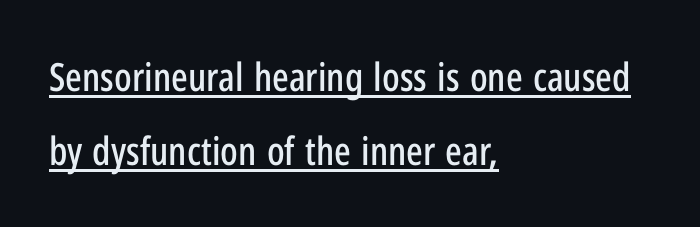
Q: Is the text italic (slanted)? A: No, it is upright.
Q: Is the typeface a serif or a sans-serif typeface? A: Sans-serif.
Q: Is the text underlined? A: Yes.
Q: How is the paragraph aligned? A: Left-aligned.
Q: Is the spacing between letters normal or unusually wide? A: Normal.
Q: Is the spacing between lines tight, normal or loose? A: Loose.
Q: Width (condensed, normal, or wide)? A: Condensed.
Q: Stroke contrast? A: Low.
Q: x-height? A: Medium.
Q: Monospaced? A: No.
